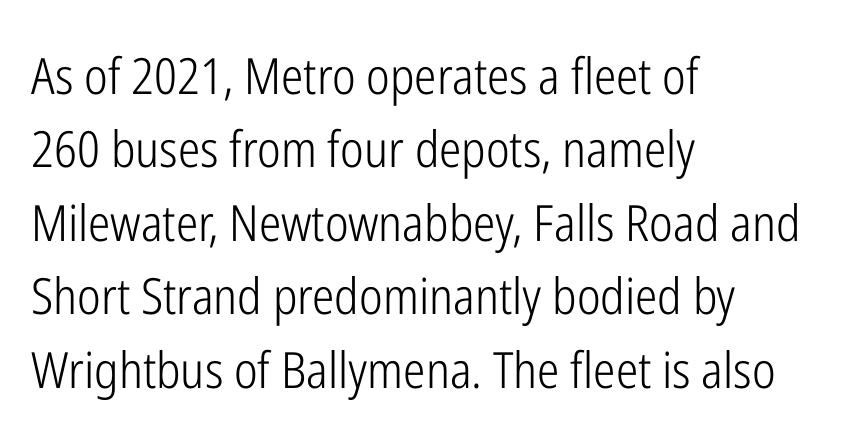
The image shows 50 px light, condensed sans-serif type, upright; set left-aligned, normal line spacing (1.47x), normal letter spacing, not underlined; low stroke contrast and a medium x-height.
